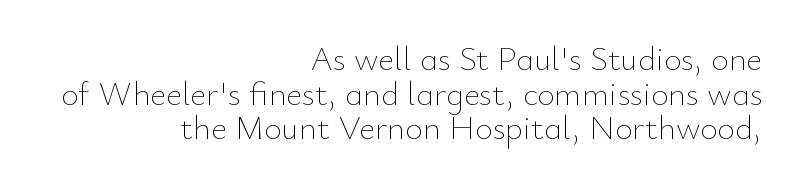
The image shows 34 px thin type, upright; set right-aligned, tight line spacing (1.02x), normal letter spacing, not underlined; low stroke contrast and a small x-height.
